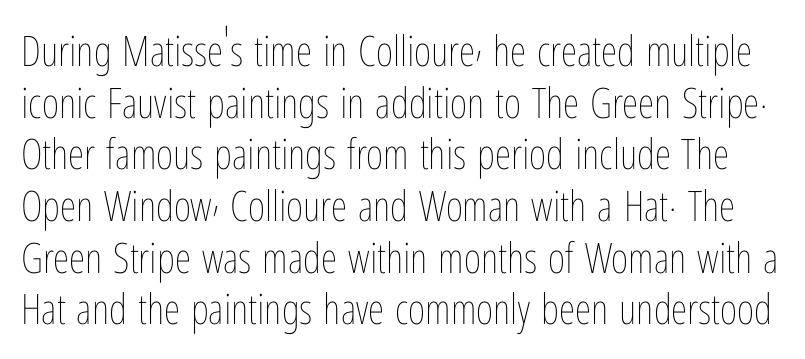
The image shows 42 px thin, condensed type, upright; set line spacing 1.23x, normal letter spacing, not underlined; low stroke contrast and a medium x-height.
